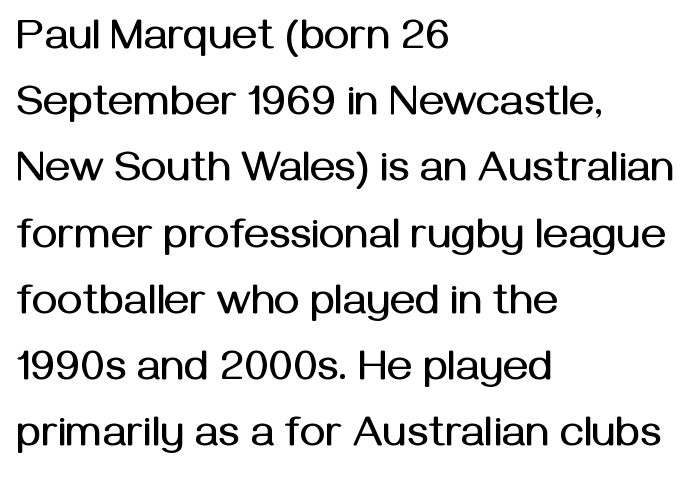
Here the glyphs are tracked normally, forming tight word shapes. Looks like regular typesetting: each glyph gets only the width it needs. Bare-footed words on every line. The type family on display is of the sans-serif kind. Notice how the passage keeps a crisp vertical edge on the left only. This sample uses an upright cut, with every glyph sitting square on the baseline.
